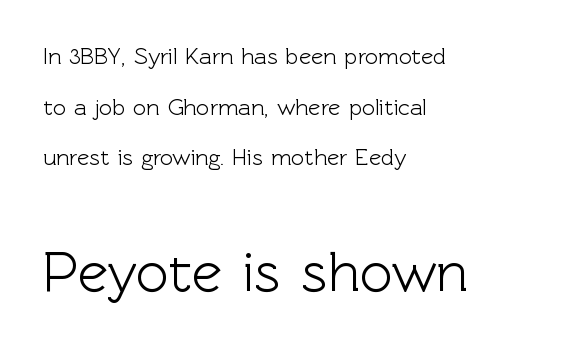
{"serif": "no", "italic": "no", "width": "normal", "x_height": "medium", "monospaced": "no", "underline": "no", "align": "left", "line_spacing": "loose", "line_spacing_ratio": 2.2, "letter_spacing": "normal", "letter_spacing_em": 0.0, "larger_block": "second", "size_ratio": 2.48, "glyph_px": 57}
